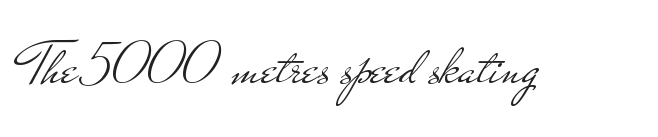
Stems here are at most as thick as an everyday book face. A typesetter would call this proportional, since set widths differ per character. Only glyphs here, with clear space below each row. Examine the stroke ends and you'll find no serifs.
